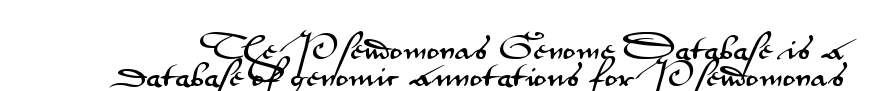
Rows of type sit shoulder to shoulder in the vertical direction. Letters rest on an invisible, unmarked baseline. No extra tracking has been applied to these lines.
